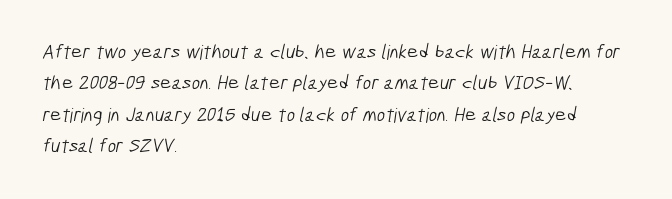
Reading down the block, your eye returns to a fixed left position each line. The passage shown is not bold in any degree. The space beneath each line is pristine and unruled. Reading down the column, the eye jumps a familiar distance to each next line. Inter-character spacing is left at the font's built-in metrics.
